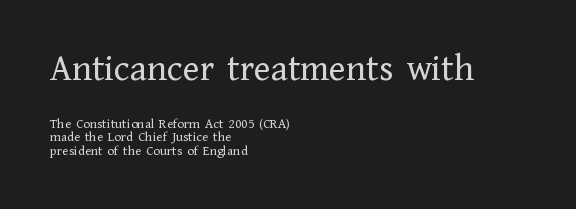
Bare-footed words on every line. The axis of the letterforms is exactly vertical. The rendering uses natural spacing where letterforms have individual widths. The line texture is even and compact thanks to regular tracking. This block would grow much taller if given ordinary leading; it's compressed now. Serif or sans? Serif — the stroke terminals have little feet.
